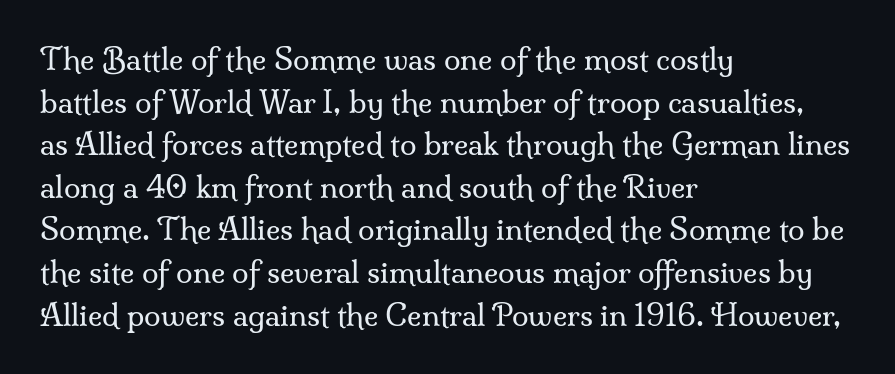
The image shows 30 px regular-weight serif type, upright; set left-aligned, normal line spacing (1.42x), normal letter spacing, not underlined; medium stroke contrast and a small x-height.
